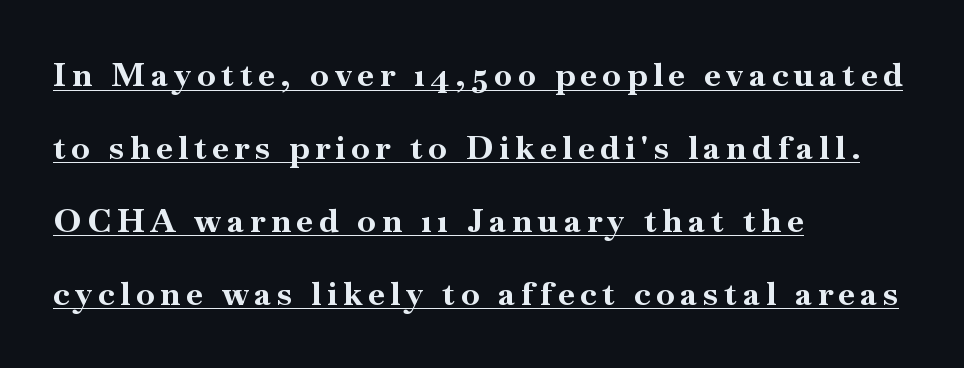
Little horizontal feet cap the strokes, marking this as serif type. Note the varied advance widths — an 'i' is clearly narrower than an 'm'. Horizontal bands of white between lines are thick stripes. The compositor pushed each line to the left boundary. The face used here has the dense, thick strokes of a bold.
